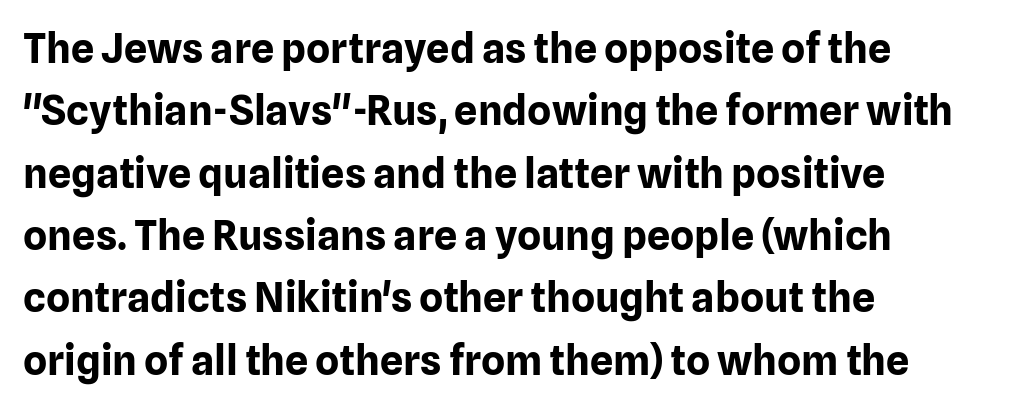
Q: Is the text bold? A: Yes.
Q: Is the text italic (slanted)? A: No, it is upright.
Q: Is the typeface a serif or a sans-serif typeface? A: Sans-serif.
Q: Is the text underlined? A: No.
Q: How is the paragraph aligned? A: Left-aligned.
Q: Is the spacing between letters normal or unusually wide? A: Normal.
Q: Is the spacing between lines tight, normal or loose? A: Normal.
Q: Width (condensed, normal, or wide)? A: Normal.
Q: Stroke contrast? A: Low.
Q: x-height? A: Medium.
Q: Monospaced? A: No.
